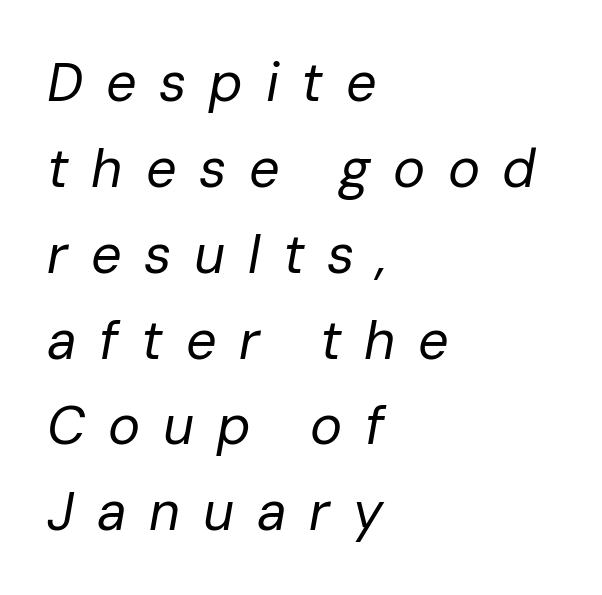
The image shows 54 px regular-weight type, italic (leaning right); set left-aligned, normal line spacing (1.59x), unusually wide letter spacing (+0.42 em), not underlined; low stroke contrast and a medium x-height.
